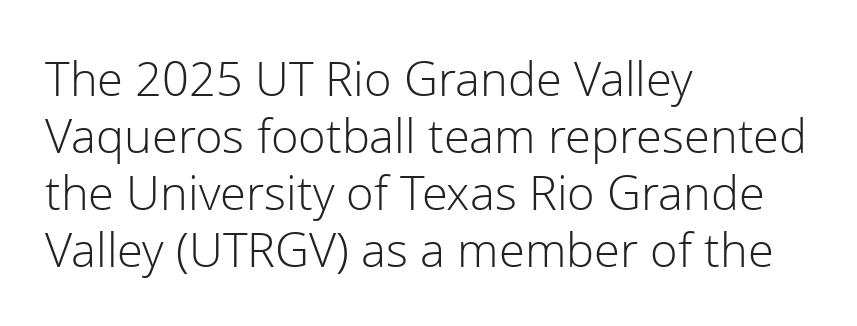
The image shows 47 px light sans-serif type, upright; set left-aligned, line spacing 1.21x, normal letter spacing, not underlined; a medium x-height.
